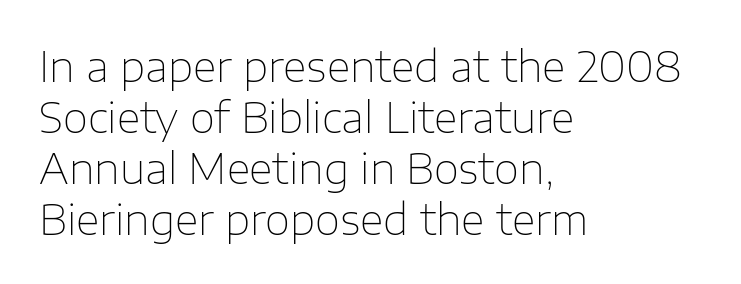
Tracking here is standard; glyphs follow each other at the usual distance. Leftover space on each line is placed entirely after the last word. A typesetter would mark this as roman, not italic. Weight: regular or lighter. Each letter keeps its own natural width here, so spacing adapts to shape.
